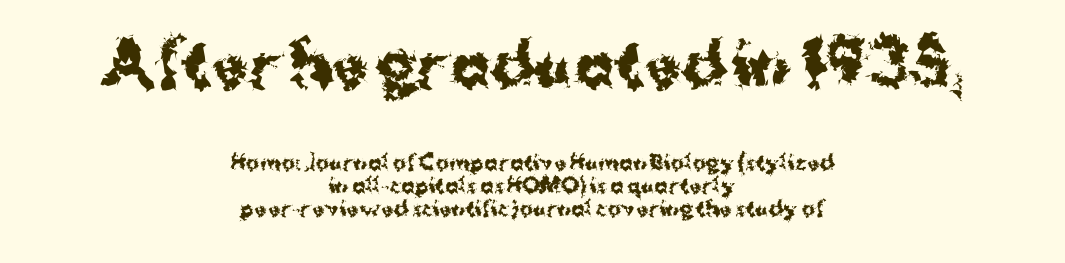
The strokes are fattened all the way to bold. The face used here is rendered with its standard letterfit. The whitespace from short lines is split evenly between both sides. A typesetter would label this face a sans. Think of a printed novel: that variable character pitch is what you see here.
